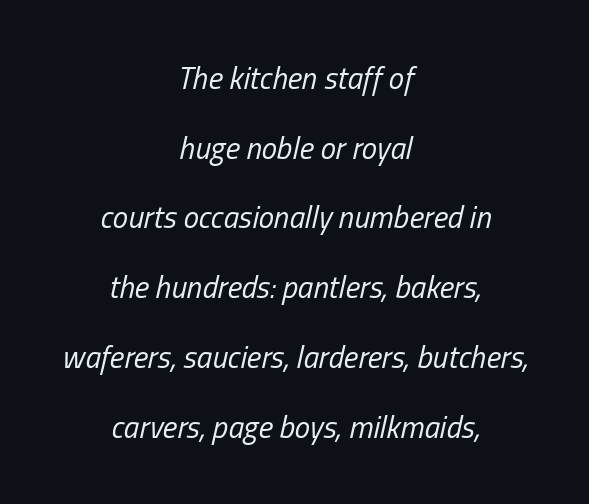
Every row of glyphs is offset so its center matches the block's center. Observe the ordinary spacing: letters are neighbours, not strangers. Stroke thickness stays within the range of a standard reading face or lighter. These lines were composed using italics. You could not count columns in this text — the font is proportionally spaced. Check under the words: just untouched page.
